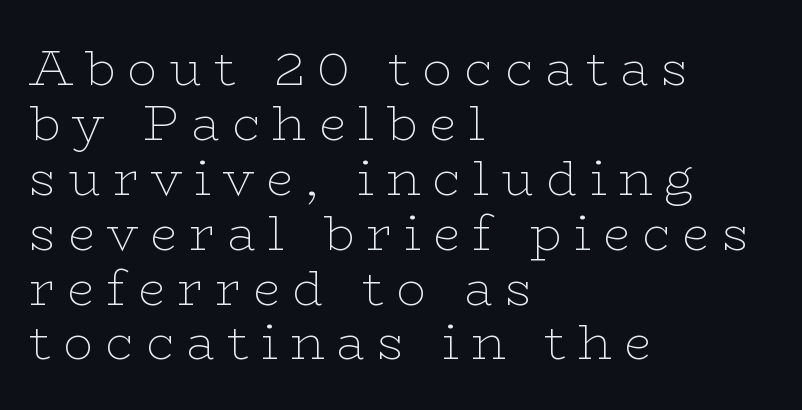
{"serif": "yes", "italic": "no", "bold": "no", "weight": "thin", "width": "wide", "stroke_contrast": "low", "x_height": "medium", "monospaced": "no", "underline": "no", "align": "left", "line_spacing": "tight", "line_spacing_ratio": 1.12, "letter_spacing": "wide", "letter_spacing_em": 0.25, "glyph_px": 49}
